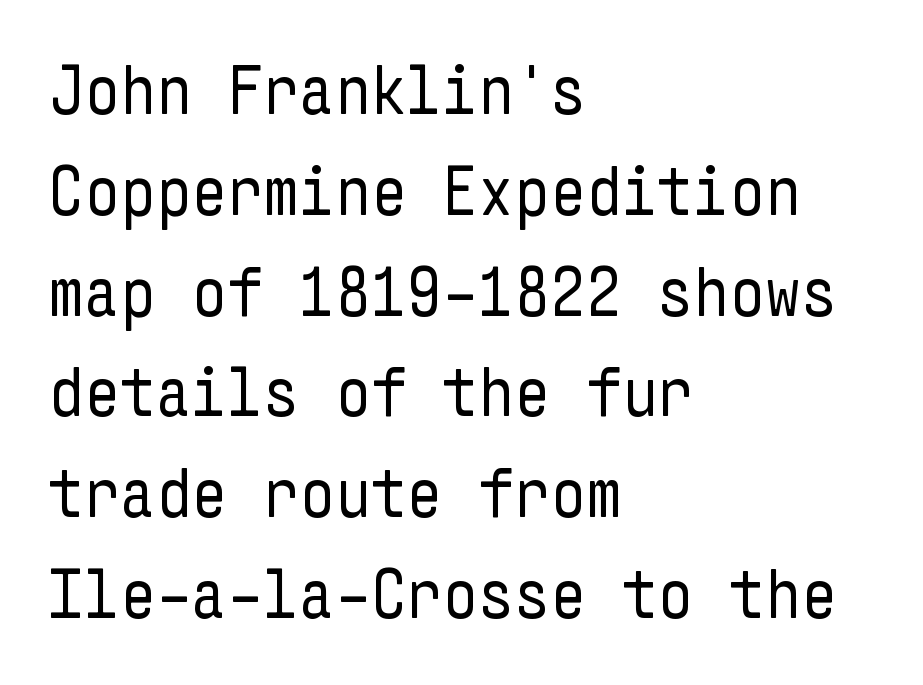
The image shows 70 px regular-weight, condensed sans-serif type, upright; set left-aligned, normal line spacing (1.44x), normal letter spacing, not underlined; low stroke contrast and a medium x-height.
